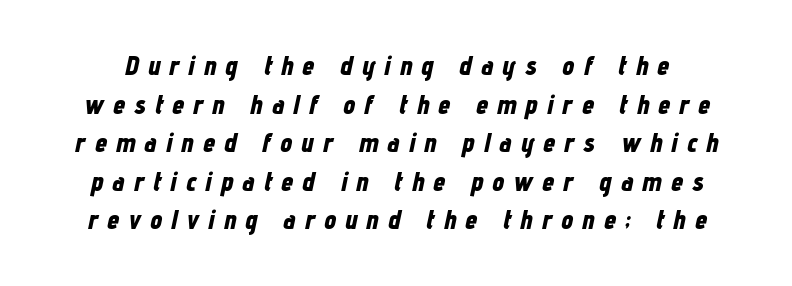
Q: Is the text bold? A: Yes.
Q: Is the text italic (slanted)? A: Yes, it leans right by about 12 degrees.
Q: Is the text underlined? A: No.
Q: Is the spacing between letters normal or unusually wide? A: Unusually wide.
Q: Is the spacing between lines tight, normal or loose? A: Normal.
